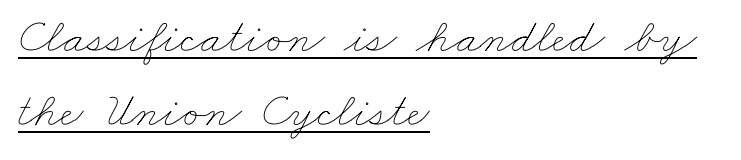
Q: Is the text bold? A: No.
Q: Is the text underlined? A: Yes.
Q: How is the paragraph aligned? A: Left-aligned.
Q: Is the spacing between letters normal or unusually wide? A: Normal.
Q: Is the spacing between lines tight, normal or loose? A: Normal.
Q: Width (condensed, normal, or wide)? A: Wide.
Q: Stroke contrast? A: Low.
Q: x-height? A: Small.
Q: Monospaced? A: No.
